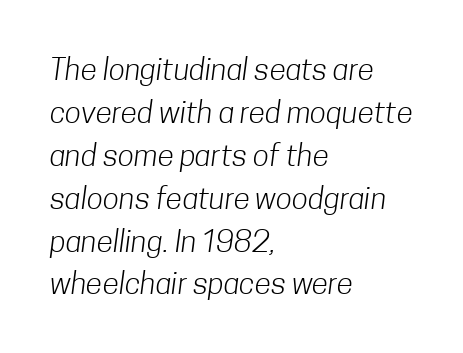
Students, note that the glyphs here touch the page at normal intervals. The glyphs are unaccompanied by any horizontal stroke below them. Notice how the passage keeps a crisp vertical edge on the left only. Normally led — the rows are evenly, conventionally spaced.
